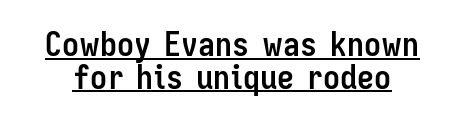
A continuous stroke trails under the words, as in a hyperlink. A full-strength bold gives these letters their thick strokes. It's the straight-up-and-down kind of type. Character widths vary here, with narrow letters taking less room than wide ones. The font family rendered here belongs to the sans-serif group.
